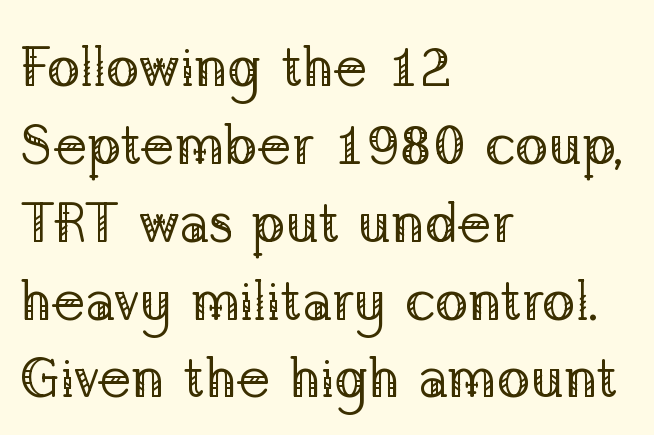
The lettering stays uniformly vertical, giving the passage a roman look. Does extra space separate the letters? No, they use regular spacing. You can tell from the footed stems that serif type was used. Varying glyph widths throughout — classic text-font behaviour.
